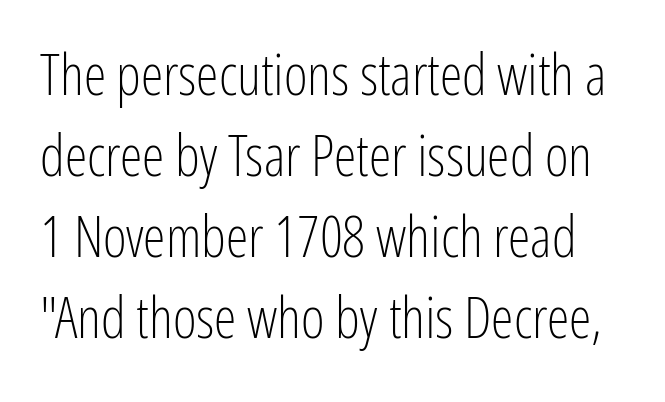
Q: Is the text bold? A: No.
Q: Is the text italic (slanted)? A: No, it is upright.
Q: Is the typeface a serif or a sans-serif typeface? A: Sans-serif.
Q: Is the text underlined? A: No.
Q: Is the spacing between letters normal or unusually wide? A: Normal.
Q: Is the spacing between lines tight, normal or loose? A: Normal.
Q: Width (condensed, normal, or wide)? A: Condensed.
Q: Stroke contrast? A: Low.
Q: x-height? A: Medium.
Q: Monospaced? A: No.
